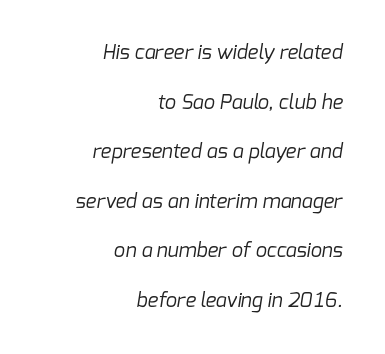
These glyphs show unthickened strokes, regular width or finer. Tracking value appears to be zero — textbook default spacing. A flush-right, rag-left setting is used for this passage. Decoration check: the copy has no underline. Baseline-to-baseline distance is far greater than the letter height.
